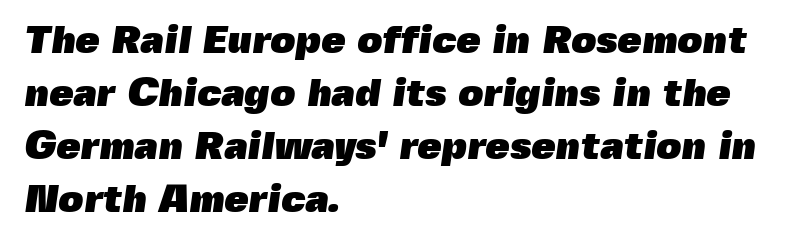
The image shows 39 px heavy sans-serif type; set left-aligned, normal line spacing (1.36x), normal letter spacing, not underlined; a medium x-height.
